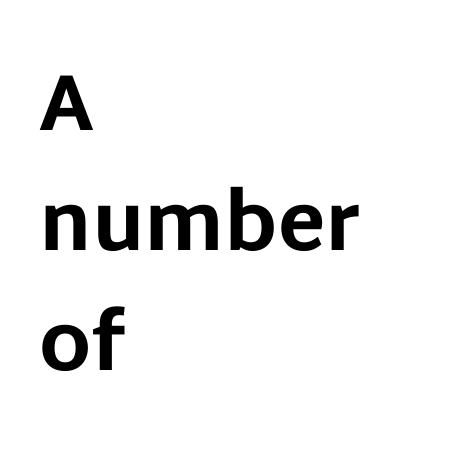
The image shows 79 px bold sans-serif type, upright; set left-aligned, normal line spacing (1.52x), normal letter spacing, not underlined; low stroke contrast and a large x-height.
